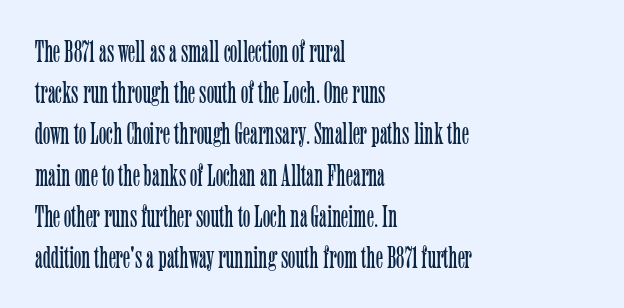
Q: Is the text bold? A: No.
Q: Is the text italic (slanted)? A: No, it is upright.
Q: Is the typeface a serif or a sans-serif typeface? A: Serif.
Q: Is the text underlined? A: No.
Q: How is the paragraph aligned? A: Left-aligned.
Q: Is the spacing between letters normal or unusually wide? A: Normal.
Q: Is the spacing between lines tight, normal or loose? A: Normal.
Q: Width (condensed, normal, or wide)? A: Condensed.
Q: Stroke contrast? A: Low.
Q: x-height? A: Medium.
Q: Monospaced? A: No.
